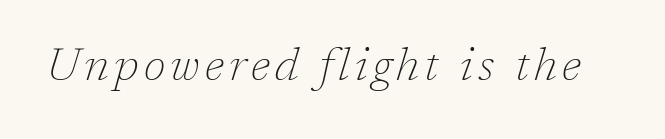
Words float on clear page, feet unadorned. Serif or sans? Serif — the stroke terminals have little feet. A typesetter would call this proportional, since set widths differ per character. Slant detected: the letters are inclined.
